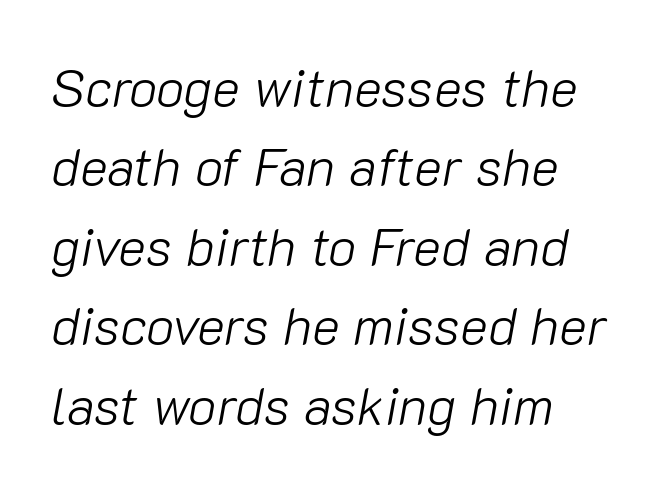
{"italic": "yes", "lean": "right", "slant_degrees": 10, "bold": "no", "weight": "light", "width": "normal", "stroke_contrast": "low", "x_height": "medium", "monospaced": "no", "underline": "no", "align": "left", "line_spacing": "normal", "line_spacing_ratio": 1.5, "letter_spacing": "normal", "letter_spacing_em": 0.0, "glyph_px": 53}
